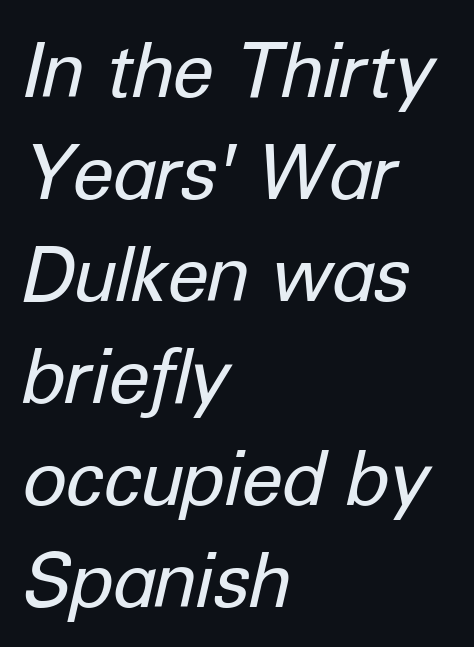
The rendering uses natural spacing where letterforms have individual widths. Letter spacing: default. Descender tails drop into unmarked territory. The axis of the letterforms is tilted away from vertical. No letter is thick-stroked: the sample isn't bold.
